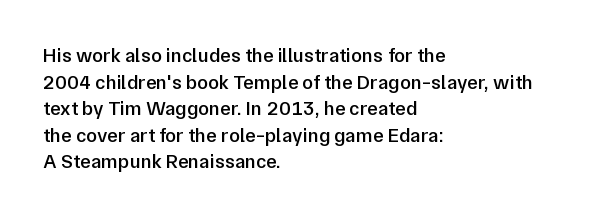
The image shows 20 px text type, upright; set left-aligned, normal line spacing (1.33x), normal letter spacing, not underlined.
